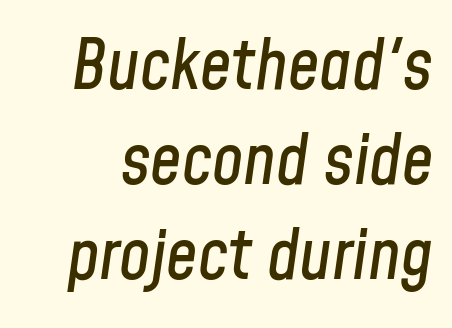
{"italic": "yes", "lean": "right", "slant_degrees": 8, "width": "condensed", "stroke_contrast": "low", "x_height": "medium", "monospaced": "no", "underline": "no", "line_spacing": "normal", "line_spacing_ratio": 1.36, "letter_spacing": "normal", "letter_spacing_em": 0.0, "glyph_px": 70}
